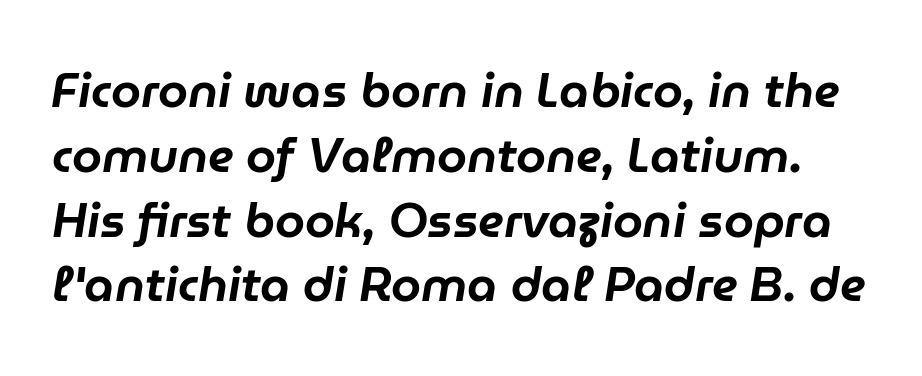
Q: Is the text italic (slanted)? A: Yes, it leans right by about 9 degrees.
Q: Is the text underlined? A: No.
Q: Is the spacing between letters normal or unusually wide? A: Normal.
Q: Is the spacing between lines tight, normal or loose? A: Normal.
Q: Width (condensed, normal, or wide)? A: Normal.
Q: Stroke contrast? A: Low.
Q: x-height? A: Medium.
Q: Monospaced? A: No.
